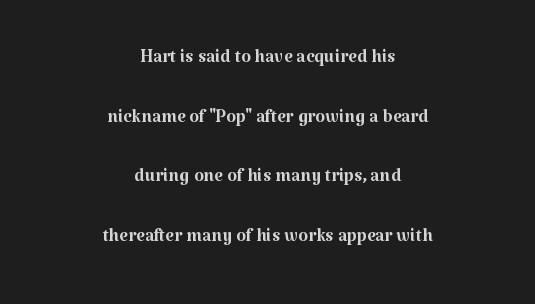
Q: Is the text bold? A: No.
Q: Is the text italic (slanted)? A: No, it is upright.
Q: Is the text underlined? A: No.
Q: How is the paragraph aligned? A: Centered.
Q: Is the spacing between letters normal or unusually wide? A: Normal.
Q: Is the spacing between lines tight, normal or loose? A: Loose.
